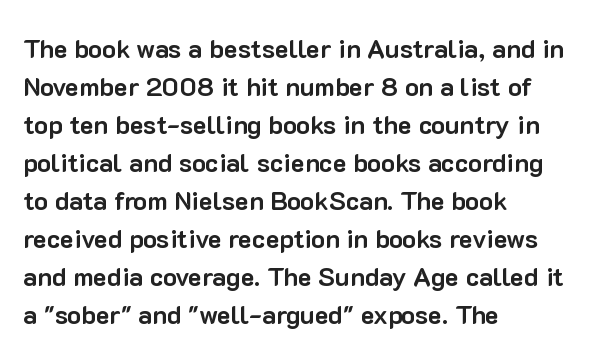
{"italic": "no", "bold": "yes", "underline": "no", "align": "left", "line_spacing": "normal", "line_spacing_ratio": 1.46, "letter_spacing": "normal", "letter_spacing_em": 0.0, "glyph_px": 26}
